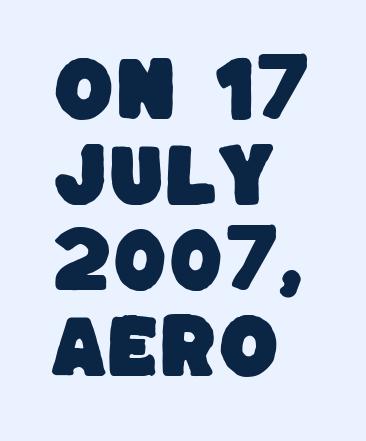
{"serif": "no", "width": "normal", "stroke_contrast": "low", "x_height": "large", "monospaced": "no", "underline": "no", "align": "left", "line_spacing_ratio": 1.24, "letter_spacing": "normal", "letter_spacing_em": 0.0, "glyph_px": 69}
